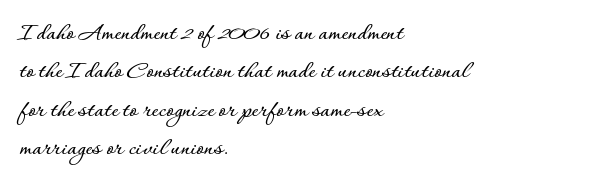
Q: Is the text italic (slanted)? A: Yes.
Q: Is the text underlined? A: No.
Q: How is the paragraph aligned? A: Left-aligned.
Q: Is the spacing between letters normal or unusually wide? A: Normal.
Q: Is the spacing between lines tight, normal or loose? A: Normal.
